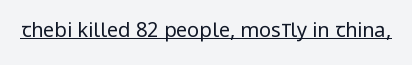
{"italic": "no", "bold": "no", "underline": "yes", "letter_spacing": "normal", "letter_spacing_em": 0.0, "glyph_px": 20}
